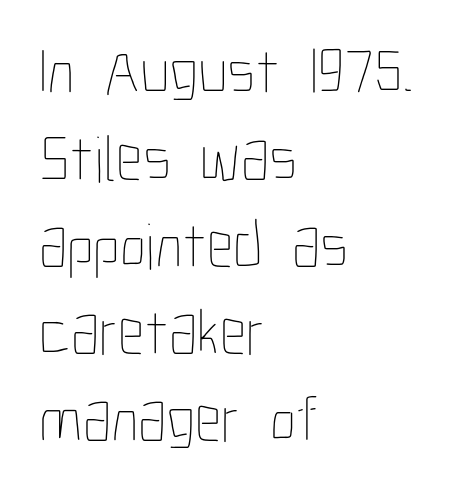
Q: Is the text bold? A: No.
Q: Is the text italic (slanted)? A: No, it is upright.
Q: Is the text underlined? A: No.
Q: How is the paragraph aligned? A: Left-aligned.
Q: Is the spacing between letters normal or unusually wide? A: Normal.
Q: Is the spacing between lines tight, normal or loose? A: Normal.
Q: Width (condensed, normal, or wide)? A: Condensed.
Q: Stroke contrast? A: Low.
Q: x-height? A: Medium.
Q: Monospaced? A: No.
